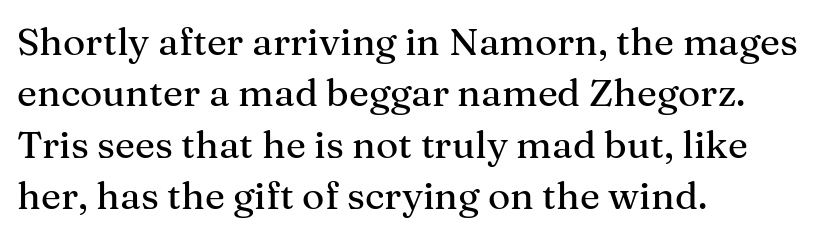
Rows of type keep a routine distance in the vertical direction. Is this a fixed-width face? No — the glyphs have proportional, varying widths. Any mark beneath the type? The region is blank. The designer went with a serif here, giving each stem small feet.
